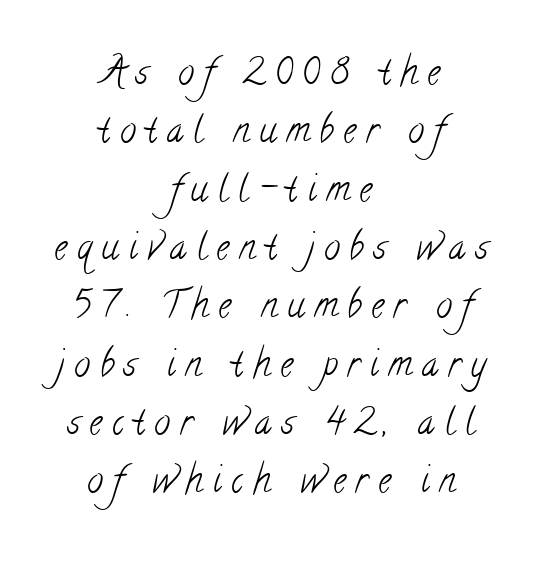
Q: Is the text bold? A: No.
Q: Is the typeface a serif or a sans-serif typeface? A: Serif.
Q: Is the text underlined? A: No.
Q: How is the paragraph aligned? A: Centered.
Q: Is the spacing between letters normal or unusually wide? A: Unusually wide.
Q: Is the spacing between lines tight, normal or loose? A: Normal.
Q: Width (condensed, normal, or wide)? A: Condensed.
Q: Stroke contrast? A: Low.
Q: x-height? A: Small.
Q: Monospaced? A: No.
